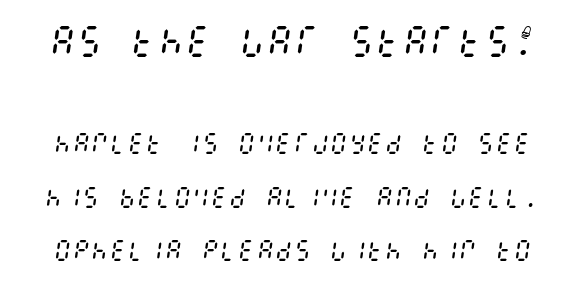
The image shows 34 px regular-weight, condensed type, italic (leaning right); set loose line spacing (2.34x), normal letter spacing, not underlined; the first (top) block is 1.48x larger; medium stroke contrast and a large x-height.
